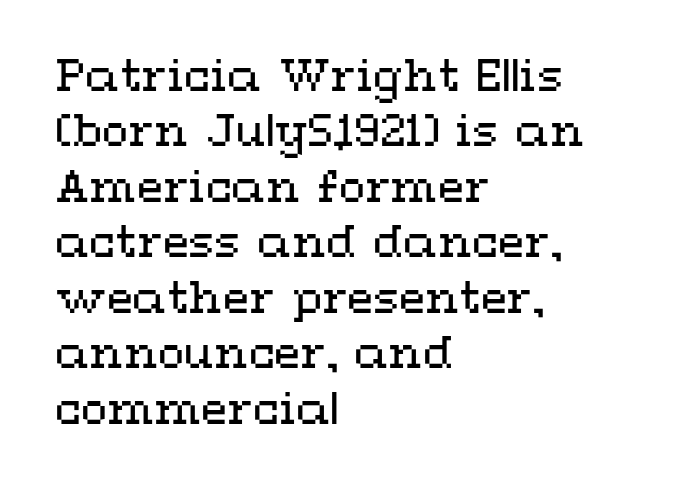
{"italic": "no", "bold": "no", "weight": "regular", "width": "wide", "stroke_contrast": "medium", "x_height": "medium", "monospaced": "no", "underline": "no", "align": "left", "line_spacing": "normal", "line_spacing_ratio": 1.29, "letter_spacing": "normal", "letter_spacing_em": 0.0, "glyph_px": 43}
